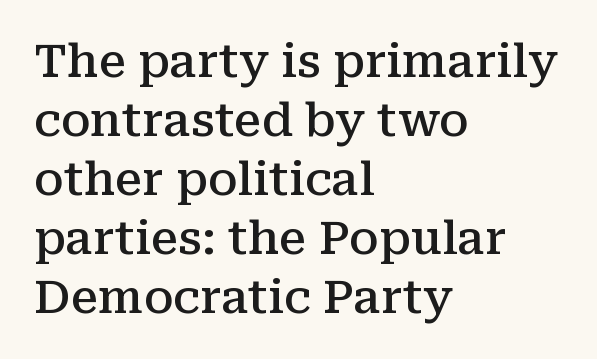
Regarding leading, the lines here are spaced in the standard way. Any mark beneath the type? The region is blank. Posture: upright roman. Teacher's note: observe the even left margin — that is flush-left alignment. A fair bit of extra ink — the face is semibold, not bold.
